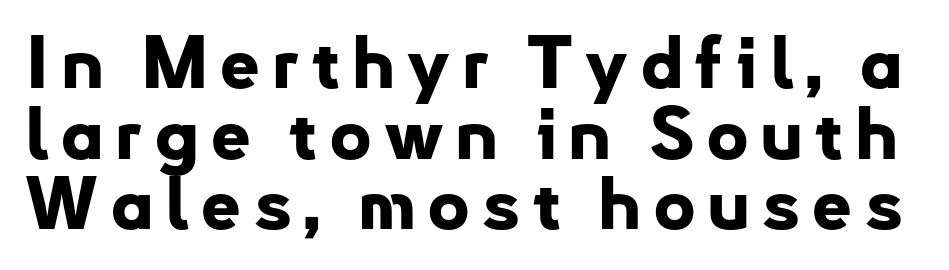
{"serif": "no", "italic": "no", "bold": "yes", "weight": "bold", "width": "normal", "stroke_contrast": "low", "x_height": "small", "monospaced": "no", "underline": "no", "line_spacing": "tight", "line_spacing_ratio": 0.98, "glyph_px": 72}
